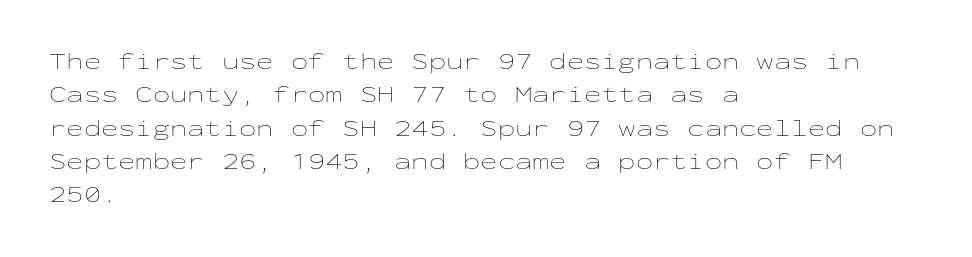
The image shows 23 px text type, upright; set left-aligned, normal line spacing (1.45x), normal letter spacing, not underlined.
